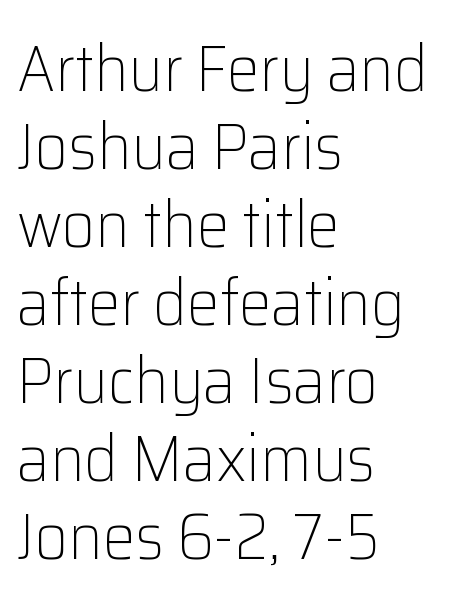
A light-to-regular cut is what we see here. Think of a printed novel: that variable character pitch is what you see here. Lines of text with bare space underneath. In CSS terms this would be text-align: left. Standard letterfit; no display-style spreading of the glyphs.
